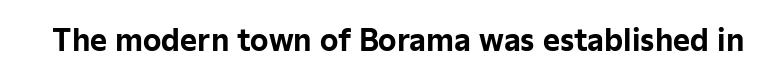
Q: Is the text bold? A: Yes.
Q: Is the text italic (slanted)? A: No, it is upright.
Q: Is the typeface a serif or a sans-serif typeface? A: Sans-serif.
Q: Is the text underlined? A: No.
Q: Is the spacing between letters normal or unusually wide? A: Normal.
Q: Width (condensed, normal, or wide)? A: Normal.
Q: Stroke contrast? A: Low.
Q: x-height? A: Medium.
Q: Monospaced? A: No.
